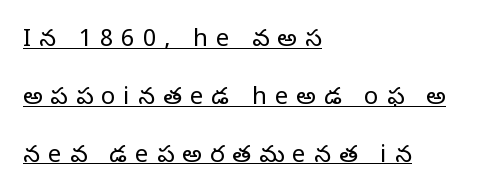
Substantial extra tracking has been applied to these lines. This sample carries an underscore along the baseline area. The rendering anchors every line to the left-hand side. Widely set lines give the paragraph a tall, airy silhouette.
